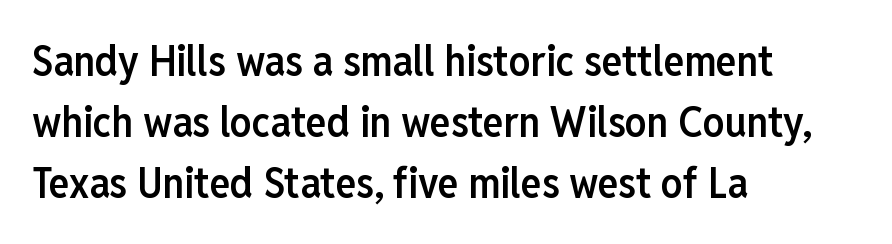
Each letter's strokes conclude bluntly, with no projecting serifs. Does the lettering tilt? It doesn't — this is upright. This sample has the flowing, uneven cadence of proportional lettering. Bare-footed words on every line. Whoever set this chose a conventional vertical rhythm.
